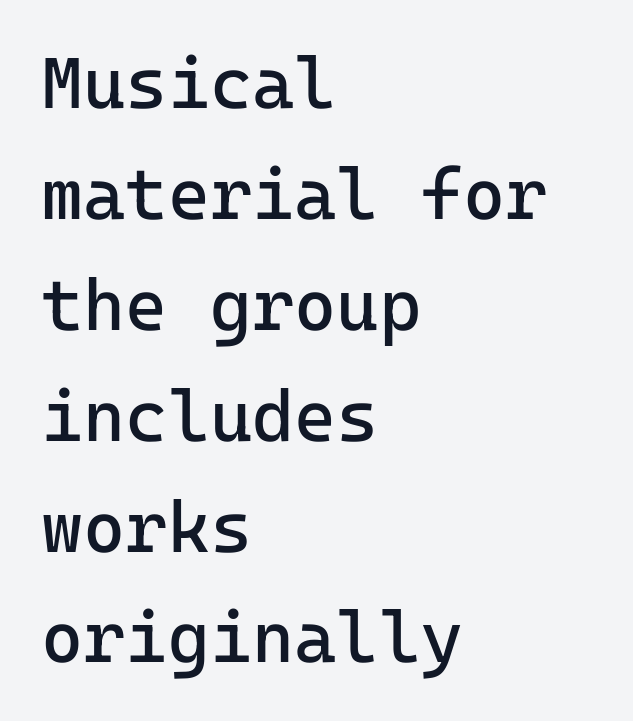
The image shows 72 px regular-weight sans-serif type, upright, monospaced; set left-aligned, normal line spacing (1.54x), normal letter spacing, not underlined; low stroke contrast and a medium x-height.
